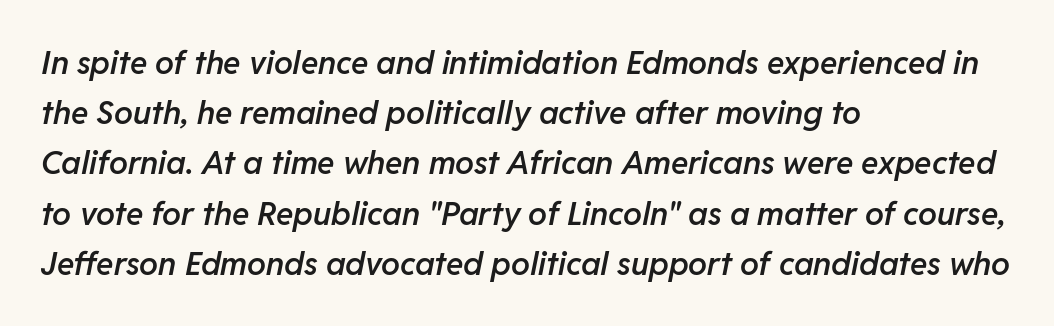
{"italic": "yes", "lean": "right", "slant_degrees": 11, "bold": "semi", "weight": "semibold", "width": "normal", "stroke_contrast": "low", "x_height": "medium", "monospaced": "no", "underline": "no", "align": "left", "line_spacing": "normal", "line_spacing_ratio": 1.57, "letter_spacing": "normal", "letter_spacing_em": 0.0, "glyph_px": 32}
